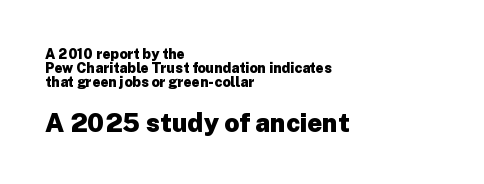
Q: Is the text bold? A: Yes.
Q: Is the text italic (slanted)? A: No, it is upright.
Q: Is the text underlined? A: No.
Q: How is the paragraph aligned? A: Left-aligned.
Q: Is the spacing between letters normal or unusually wide? A: Normal.
Q: Is the spacing between lines tight, normal or loose? A: Tight.
Q: Which block of text is set in a larger size, the first (top) or the second (bottom)? A: The second (bottom) one.
